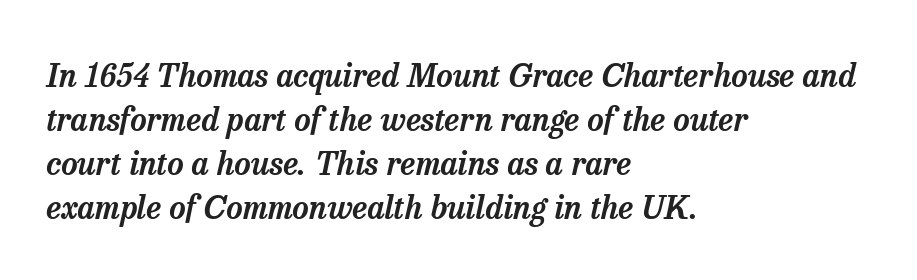
The image shows 32 px serif type, italic (leaning right); set left-aligned, normal line spacing (1.37x), normal letter spacing, not underlined; low stroke contrast and a medium x-height.
